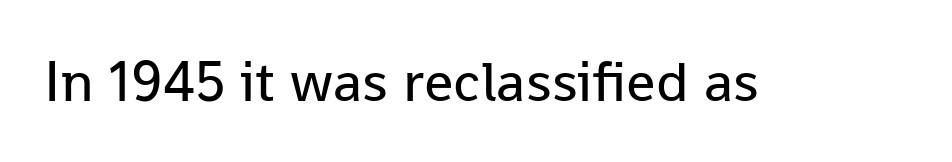
Compared with a typical body face, this is equally light or lighter still. Each letter keeps its own natural width here, so spacing adapts to shape. A typesetter would mark this as roman, not italic. I'd call this a sans setting — the letters go barefoot. Honestly, the letter spacing is just normal — you wouldn't notice it.
